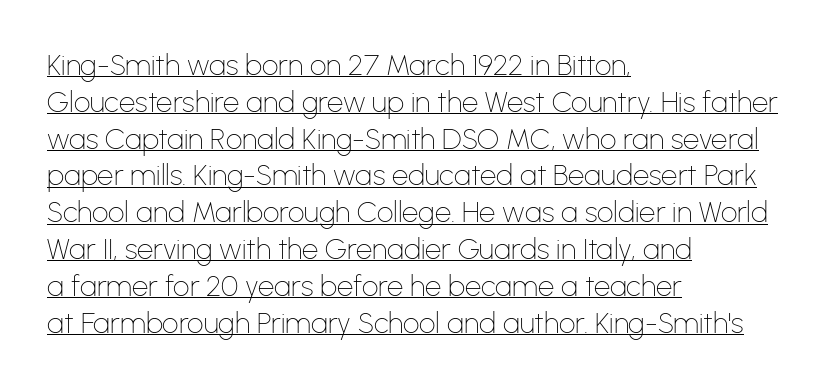
The image shows 29 px thin sans-serif type, upright; set left-aligned, normal line spacing (1.27x), normal letter spacing, underlined; low stroke contrast and a medium x-height.
